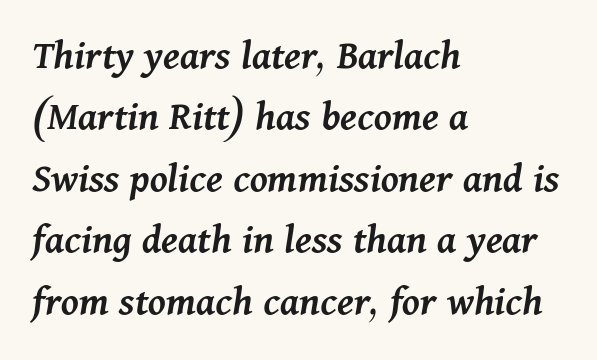
Q: Is the text bold? A: Semi-bold.
Q: Is the text italic (slanted)? A: Yes, it leans right by about 11 degrees.
Q: Is the text underlined? A: No.
Q: How is the paragraph aligned? A: Left-aligned.
Q: Is the spacing between letters normal or unusually wide? A: Normal.
Q: Is the spacing between lines tight, normal or loose? A: Normal.
Q: Width (condensed, normal, or wide)? A: Normal.
Q: Stroke contrast? A: Medium.
Q: x-height? A: Medium.
Q: Monospaced? A: No.
